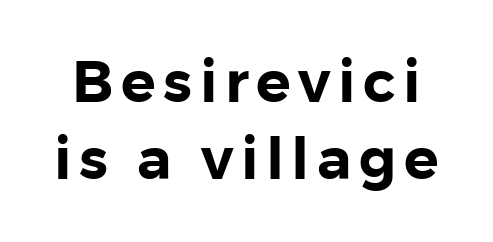
This sample has the flowing, uneven cadence of proportional lettering. Normally led — the rows are evenly, conventionally spaced. Only glyphs here, with clear space below each row. Serifs: no, the terminals of the letterforms are clean. The letters stand upright; this is a roman face.
